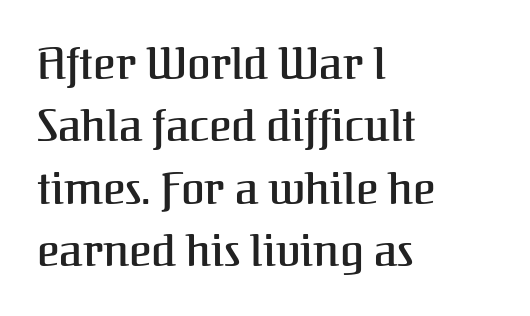
The image shows 43 px serif type, upright; set left-aligned, normal line spacing (1.45x), normal letter spacing, not underlined; medium stroke contrast and a medium x-height.
